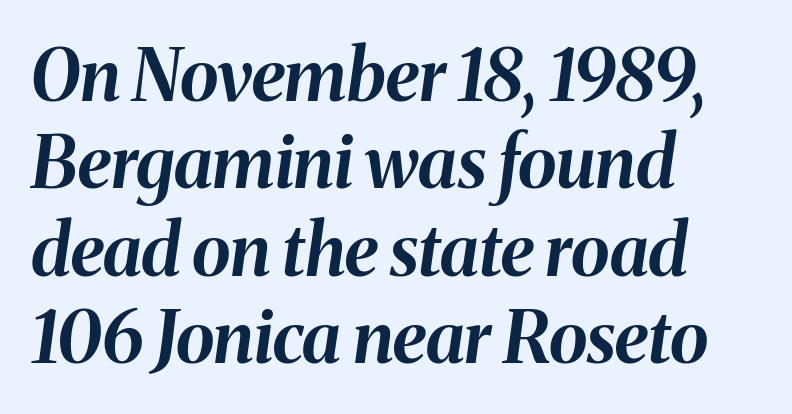
Students, note that the glyphs here touch the page at normal intervals. Style check: oblique. Students, this is bold: see how much ink each stroke carries. The rendering uses natural spacing where letterforms have individual widths. Check under the words: just untouched page.
